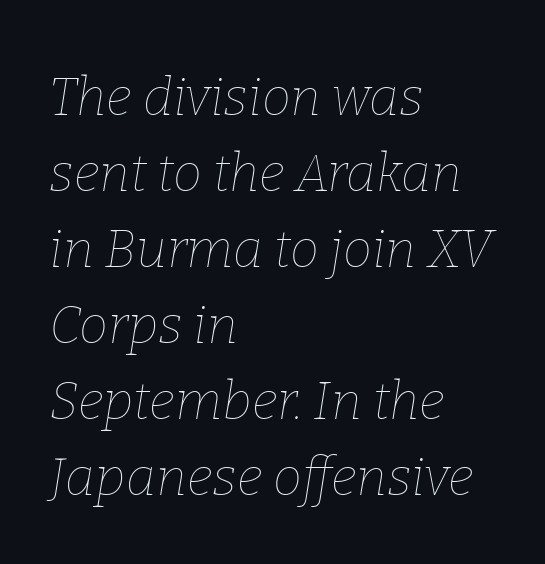
{"italic": "yes", "lean": "right", "slant_degrees": 9, "bold": "no", "weight": "thin", "width": "normal", "stroke_contrast": "low", "x_height": "medium", "monospaced": "no", "underline": "no", "align": "left", "line_spacing": "normal", "line_spacing_ratio": 1.46, "letter_spacing": "normal", "letter_spacing_em": 0.0, "glyph_px": 52}
